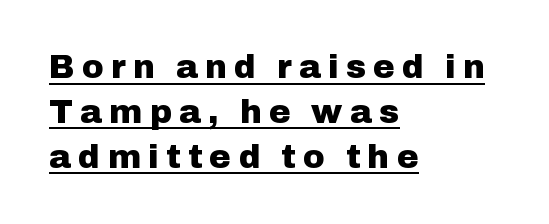
Note the varied advance widths — an 'i' is clearly narrower than an 'm'. Alignment: flush left. The type family on display is of the sans-serif kind. Honestly, the row spacing looks completely unremarkable. Italic? Not at all — the glyphs are vertical. Plenty of ink on the page — the face is bold.
